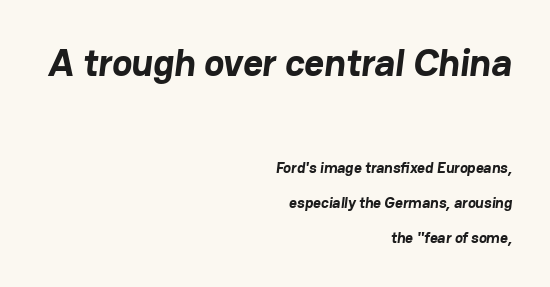
The image shows 38 px bold sans-serif type; set right-aligned, loose line spacing (2.35x), normal letter spacing, not underlined; the first (top) block is 2.53x larger; low stroke contrast and a medium x-height.
